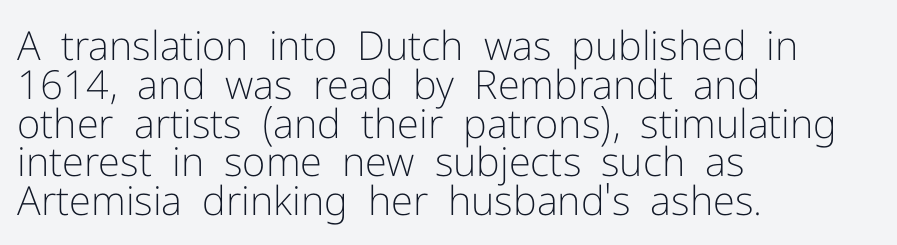
The image shows 40 px light sans-serif type, upright; set left-aligned, tight line spacing (0.97x), normal letter spacing, not underlined; low stroke contrast and a medium x-height.
